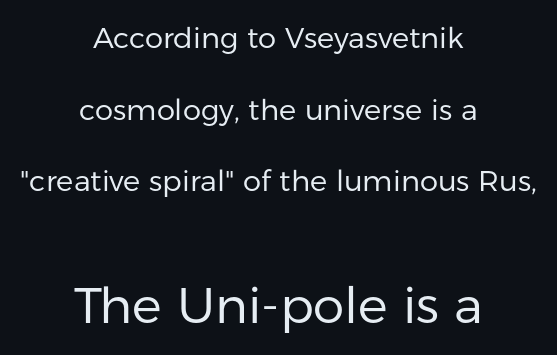
The image shows 50 px regular-weight sans-serif type, upright; set centered, loose line spacing (2.47x), normal letter spacing, not underlined; the second (bottom) block is 1.72x larger; low stroke contrast and a medium x-height.
